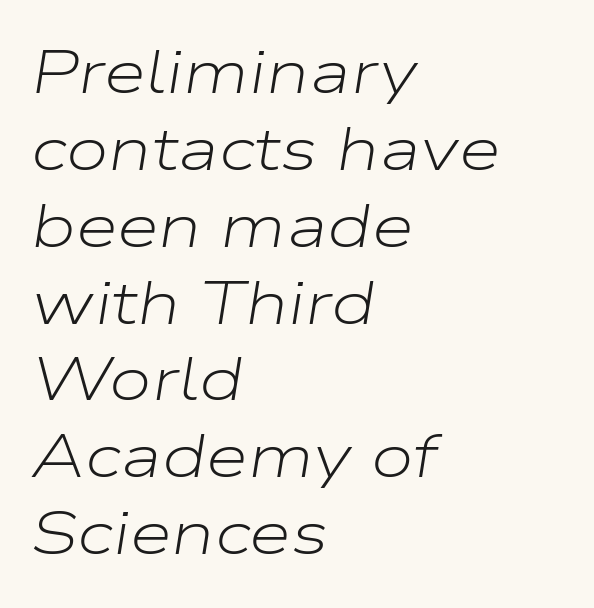
A normal amount of white space separates one row of letters from the next. Varying glyph widths throughout — classic text-font behaviour. The space beneath each line is pristine and unruled. In terms of letterspacing, this is plain default setting. There's an unmistakable incline to the writing here.
